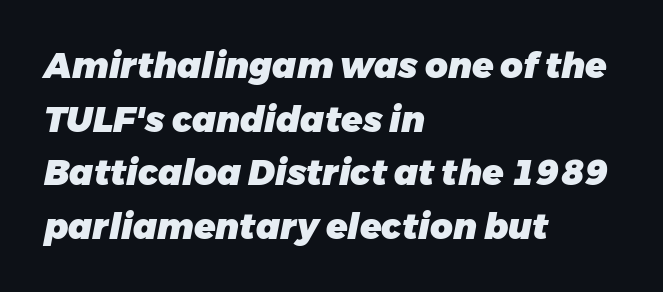
Think of a printed novel: that variable character pitch is what you see here. Emphasis by weight is at full strength: bold. The setting favours the left margin, as ordinary paragraphs usually do. The passage shown has conventional tracking throughout.
